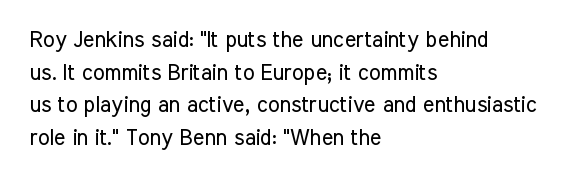
{"italic": "no", "bold": "no", "underline": "no", "align": "left", "line_spacing": "normal", "line_spacing_ratio": 1.48, "letter_spacing": "normal", "letter_spacing_em": 0.0, "glyph_px": 22}
